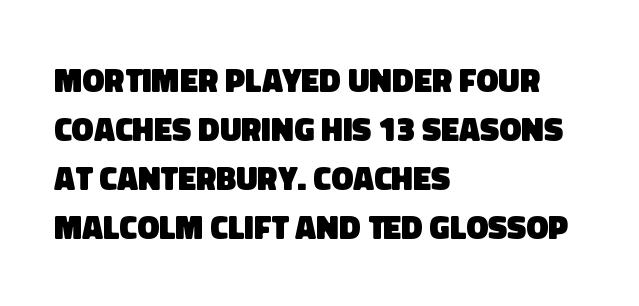
The image shows 33 px heavy sans-serif type; set left-aligned, normal line spacing (1.48x), normal letter spacing, not underlined; low stroke contrast and a large x-height.
